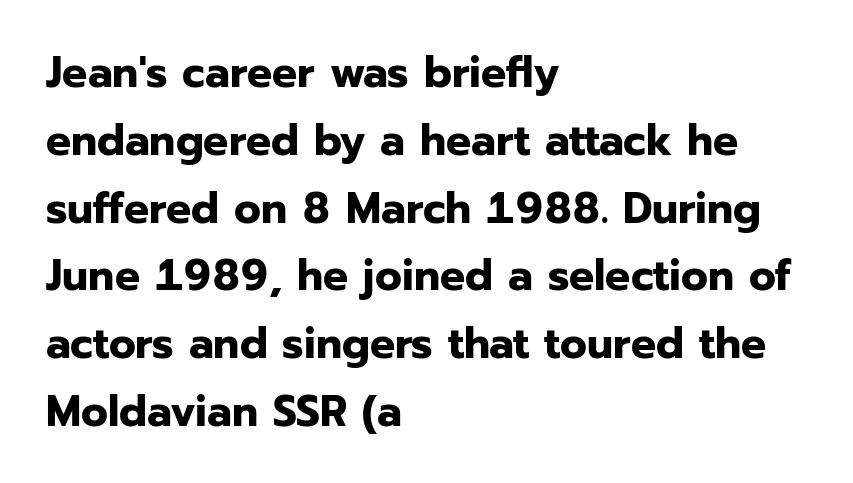
Q: Is the text bold? A: Yes.
Q: Is the text italic (slanted)? A: No, it is upright.
Q: Is the typeface a serif or a sans-serif typeface? A: Sans-serif.
Q: Is the text underlined? A: No.
Q: How is the paragraph aligned? A: Left-aligned.
Q: Is the spacing between letters normal or unusually wide? A: Normal.
Q: Is the spacing between lines tight, normal or loose? A: Normal.
Q: Width (condensed, normal, or wide)? A: Normal.
Q: Stroke contrast? A: Low.
Q: x-height? A: Medium.
Q: Monospaced? A: No.
